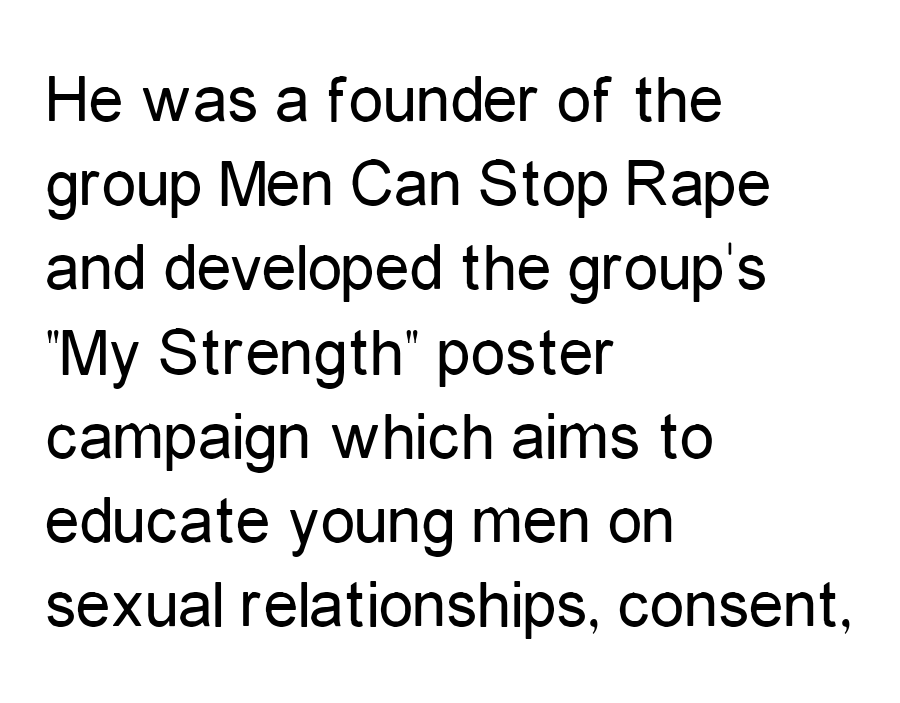
Q: Is the text bold? A: No.
Q: Is the text italic (slanted)? A: No, it is upright.
Q: Is the typeface a serif or a sans-serif typeface? A: Sans-serif.
Q: Is the text underlined? A: No.
Q: How is the paragraph aligned? A: Left-aligned.
Q: Is the spacing between letters normal or unusually wide? A: Normal.
Q: Width (condensed, normal, or wide)? A: Condensed.
Q: Stroke contrast? A: Low.
Q: x-height? A: Medium.
Q: Monospaced? A: No.
